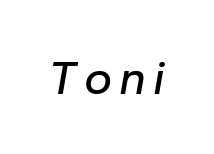
The image shows 48 px text type, italic (leaning right); set not underlined; low stroke contrast and a medium x-height.
